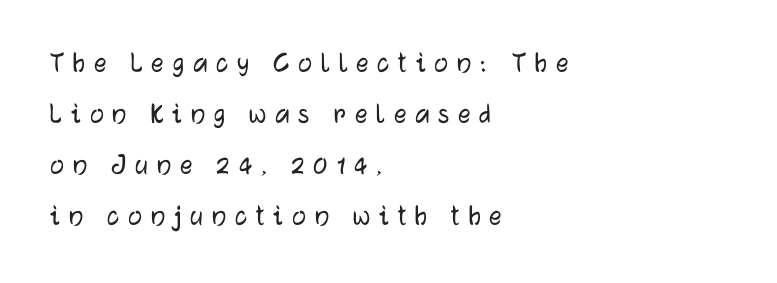
The image shows 31 px sans-serif type, upright; set left-aligned, normal line spacing (1.64x), unusually wide letter spacing (+0.28 em), not underlined; low stroke contrast and a medium x-height.
